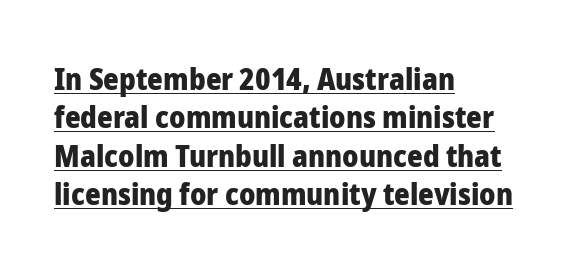
Q: Is the text bold? A: Yes.
Q: Is the text italic (slanted)? A: No, it is upright.
Q: Is the typeface a serif or a sans-serif typeface? A: Sans-serif.
Q: Is the text underlined? A: Yes.
Q: How is the paragraph aligned? A: Left-aligned.
Q: Is the spacing between letters normal or unusually wide? A: Normal.
Q: Is the spacing between lines tight, normal or loose? A: Normal.
Q: Width (condensed, normal, or wide)? A: Normal.
Q: Stroke contrast? A: Low.
Q: x-height? A: Medium.
Q: Monospaced? A: No.
